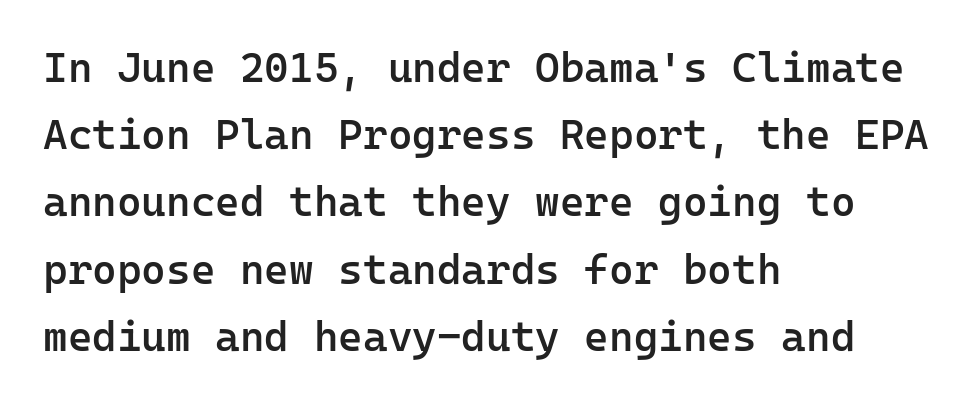
Q: Is the text bold? A: Semi-bold.
Q: Is the text italic (slanted)? A: No, it is upright.
Q: Is the typeface a serif or a sans-serif typeface? A: Sans-serif.
Q: Is the text underlined? A: No.
Q: How is the paragraph aligned? A: Left-aligned.
Q: Is the spacing between letters normal or unusually wide? A: Normal.
Q: Is the spacing between lines tight, normal or loose? A: Normal.
Q: Width (condensed, normal, or wide)? A: Normal.
Q: Stroke contrast? A: Low.
Q: x-height? A: Medium.
Q: Monospaced? A: Yes.
